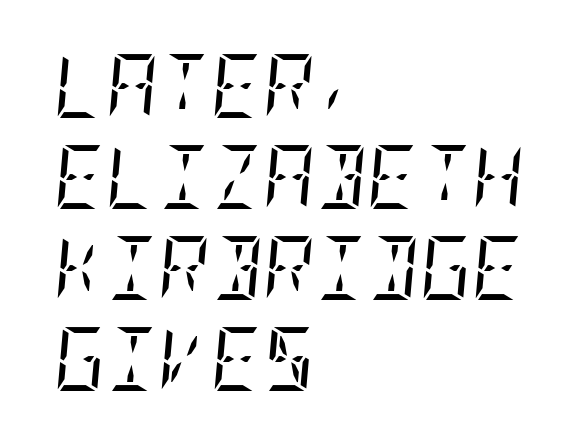
Q: Is the text bold? A: No.
Q: Is the text italic (slanted)? A: Yes, it leans right by about 5 degrees.
Q: Is the typeface a serif or a sans-serif typeface? A: Serif.
Q: Is the text underlined? A: No.
Q: How is the paragraph aligned? A: Left-aligned.
Q: Is the spacing between letters normal or unusually wide? A: Normal.
Q: Is the spacing between lines tight, normal or loose? A: Normal.
Q: Width (condensed, normal, or wide)? A: Condensed.
Q: Stroke contrast? A: Low.
Q: x-height? A: Large.
